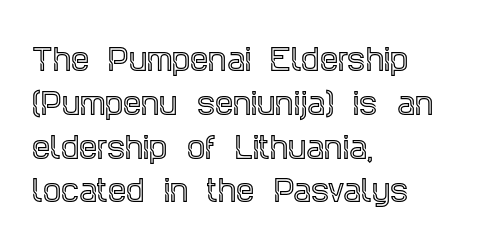
The image shows 29 px condensed serif type, upright; set left-aligned, normal line spacing (1.51x), normal letter spacing, not underlined; a large x-height.
